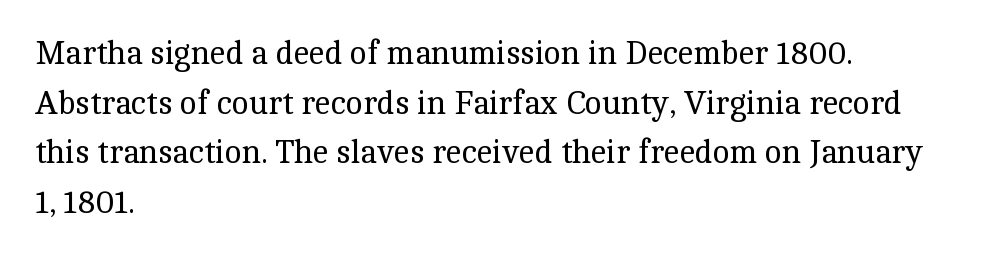
The image shows 32 px regular-weight serif type, upright; set left-aligned, normal line spacing (1.55x), normal letter spacing, not underlined; a medium x-height.
